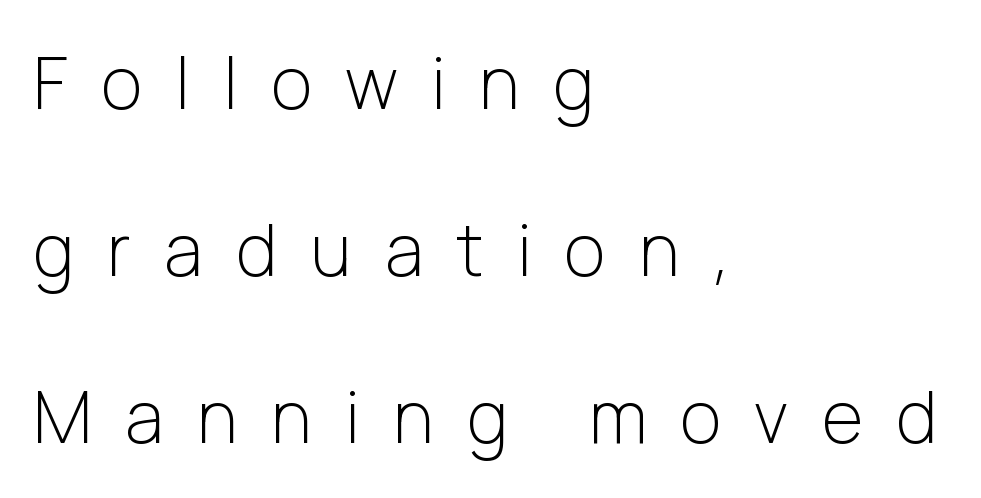
The image shows 71 px light sans-serif type, upright; set left-aligned, loose line spacing (2.35x), unusually wide letter spacing (+0.47 em), not underlined; low stroke contrast and a medium x-height.
